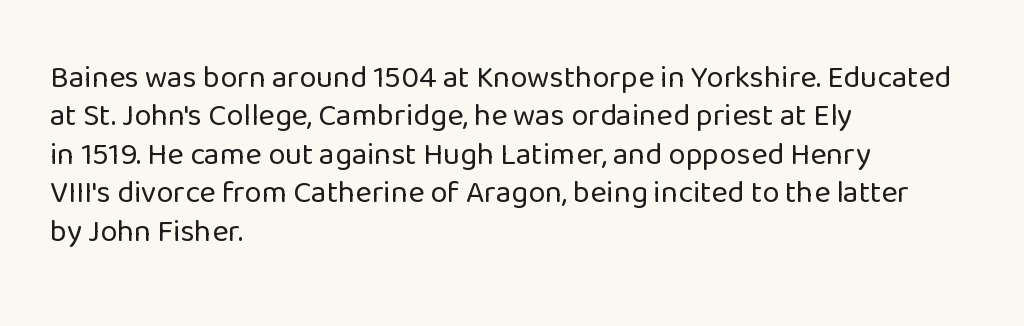
Q: Is the text bold? A: No.
Q: Is the text italic (slanted)? A: No, it is upright.
Q: Is the typeface a serif or a sans-serif typeface? A: Sans-serif.
Q: Is the text underlined? A: No.
Q: How is the paragraph aligned? A: Left-aligned.
Q: Is the spacing between letters normal or unusually wide? A: Normal.
Q: Width (condensed, normal, or wide)? A: Normal.
Q: Stroke contrast? A: Low.
Q: x-height? A: Medium.
Q: Monospaced? A: No.
